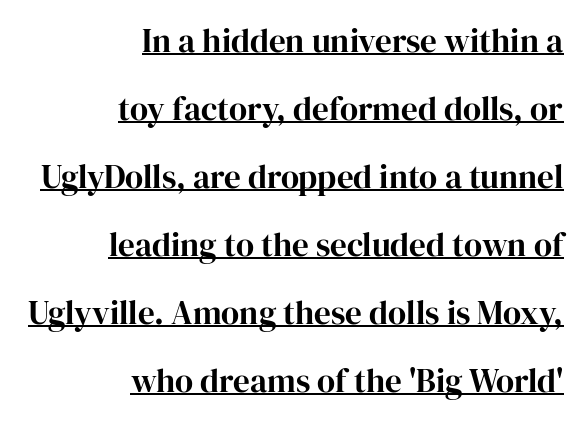
{"serif": "yes", "italic": "no", "bold": "yes", "weight": "bold", "width": "normal", "stroke_contrast": "high", "x_height": "medium", "monospaced": "no", "underline": "yes", "align": "right", "line_spacing": "loose", "line_spacing_ratio": 2.06, "letter_spacing": "normal", "letter_spacing_em": 0.0, "glyph_px": 33}
